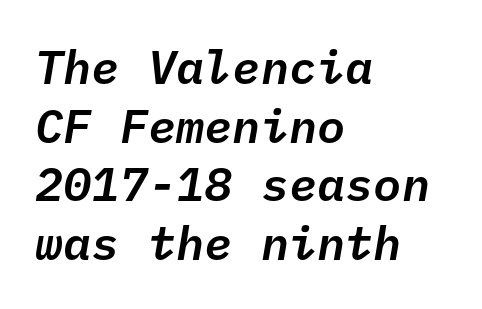
The image shows 47 px text type, italic (leaning right), monospaced; set left-aligned, normal line spacing (1.25x), normal letter spacing, not underlined; low stroke contrast and a medium x-height.
